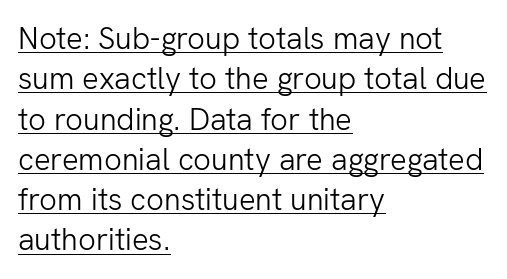
This rendering features underlined lettering. Does the lettering tilt? It doesn't — this is upright. Words appear dense and cohesive because spacing is normal. In terms of leading, this rendering sits right in the middle. Is this a sans? Yes — the strokes have no serifs. Visually the block forms a straight wall on the left and a jagged coastline on the right.
